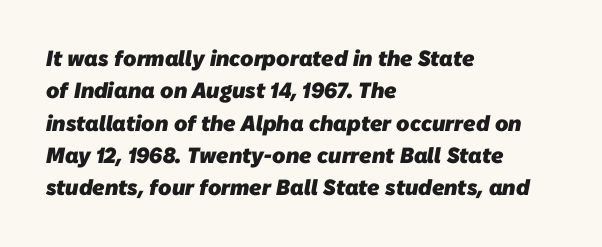
The image shows 22 px bold type; set left-aligned, normal line spacing (1.47x), normal letter spacing, not underlined.
